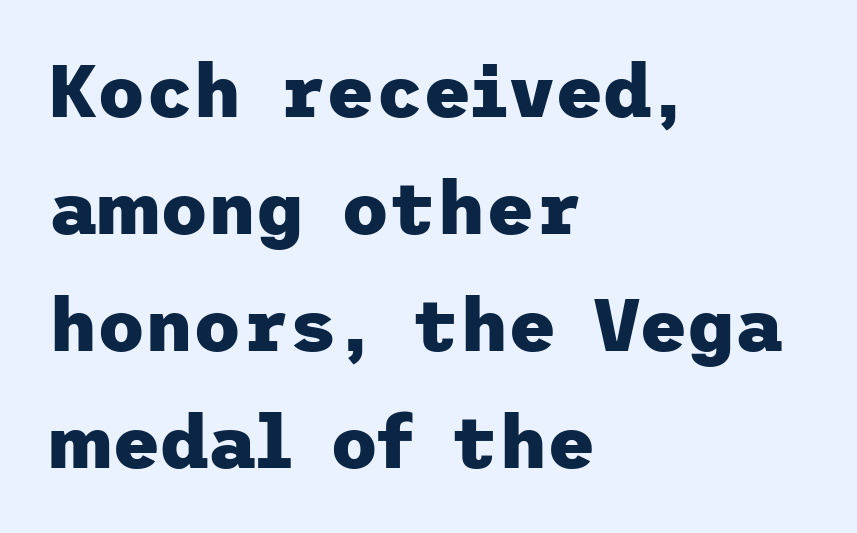
These lines are set flush left with a ragged right edge. Typographic density is high because the face is bold. Quick note: underline off. Baseline-to-baseline distance is the conventional proportion of letter height. These lines keep a tight, regular rhythm from letter to letter. This sample uses an upright cut, with every glyph sitting square on the baseline.
